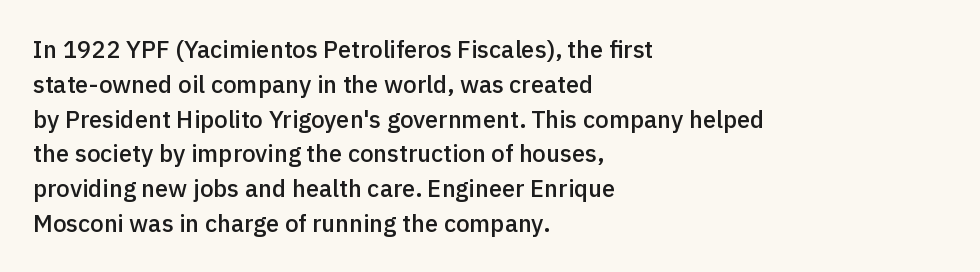
Q: Is the text bold? A: Semi-bold.
Q: Is the text italic (slanted)? A: No, it is upright.
Q: Is the text underlined? A: No.
Q: How is the paragraph aligned? A: Left-aligned.
Q: Is the spacing between letters normal or unusually wide? A: Normal.
Q: Is the spacing between lines tight, normal or loose? A: Normal.
